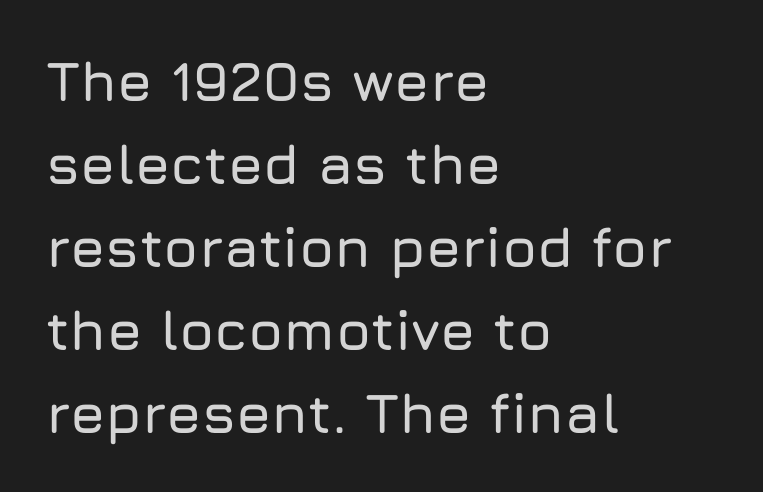
Q: Is the text italic (slanted)? A: No, it is upright.
Q: Is the typeface a serif or a sans-serif typeface? A: Sans-serif.
Q: Is the text underlined? A: No.
Q: How is the paragraph aligned? A: Left-aligned.
Q: Is the spacing between letters normal or unusually wide? A: Normal.
Q: Is the spacing between lines tight, normal or loose? A: Normal.
Q: Width (condensed, normal, or wide)? A: Normal.
Q: Stroke contrast? A: Low.
Q: x-height? A: Medium.
Q: Monospaced? A: No.
